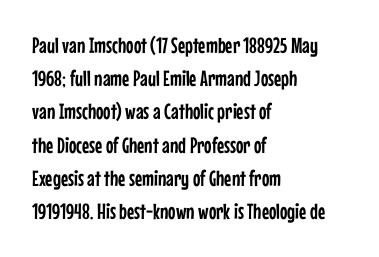
The image shows 22 px text type, upright; set left-aligned, normal line spacing (1.51x), normal letter spacing, not underlined.
